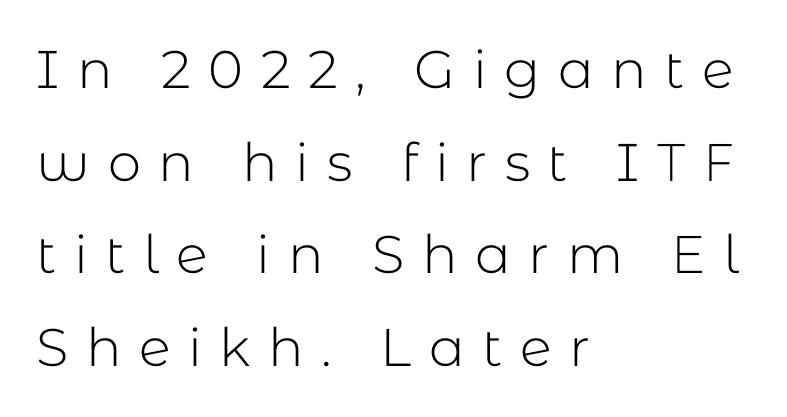
Q: Is the text bold? A: No.
Q: Is the text italic (slanted)? A: No, it is upright.
Q: Is the typeface a serif or a sans-serif typeface? A: Sans-serif.
Q: Is the text underlined? A: No.
Q: How is the paragraph aligned? A: Left-aligned.
Q: Is the spacing between letters normal or unusually wide? A: Unusually wide.
Q: Width (condensed, normal, or wide)? A: Normal.
Q: Stroke contrast? A: Low.
Q: x-height? A: Medium.
Q: Monospaced? A: No.
